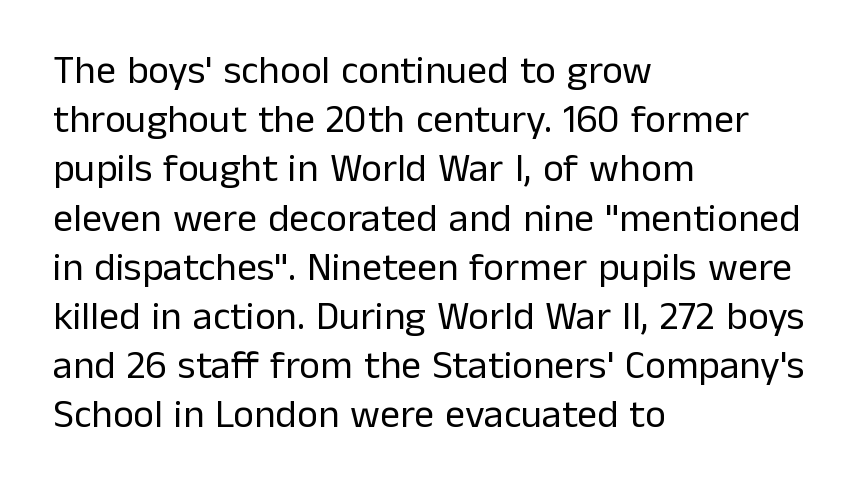
Q: Is the text bold? A: No.
Q: Is the text italic (slanted)? A: No, it is upright.
Q: Is the typeface a serif or a sans-serif typeface? A: Sans-serif.
Q: Is the text underlined? A: No.
Q: How is the paragraph aligned? A: Left-aligned.
Q: Is the spacing between letters normal or unusually wide? A: Normal.
Q: Width (condensed, normal, or wide)? A: Normal.
Q: Stroke contrast? A: Low.
Q: x-height? A: Medium.
Q: Monospaced? A: No.
